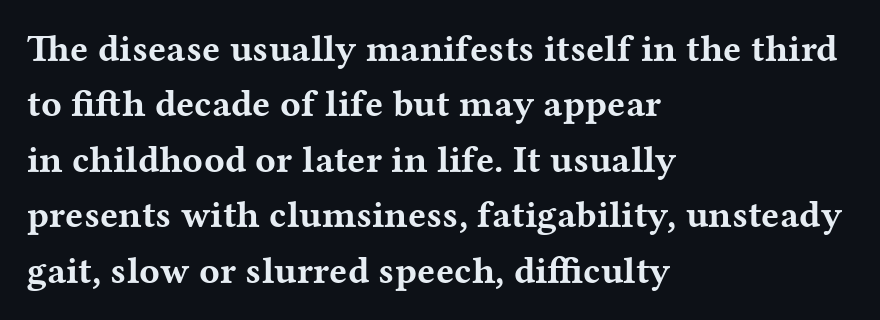
Q: Is the text bold? A: Yes.
Q: Is the text italic (slanted)? A: No, it is upright.
Q: Is the typeface a serif or a sans-serif typeface? A: Serif.
Q: Is the text underlined? A: No.
Q: How is the paragraph aligned? A: Left-aligned.
Q: Is the spacing between letters normal or unusually wide? A: Normal.
Q: Is the spacing between lines tight, normal or loose? A: Normal.
Q: Width (condensed, normal, or wide)? A: Wide.
Q: Stroke contrast? A: Medium.
Q: x-height? A: Medium.
Q: Monospaced? A: No.
